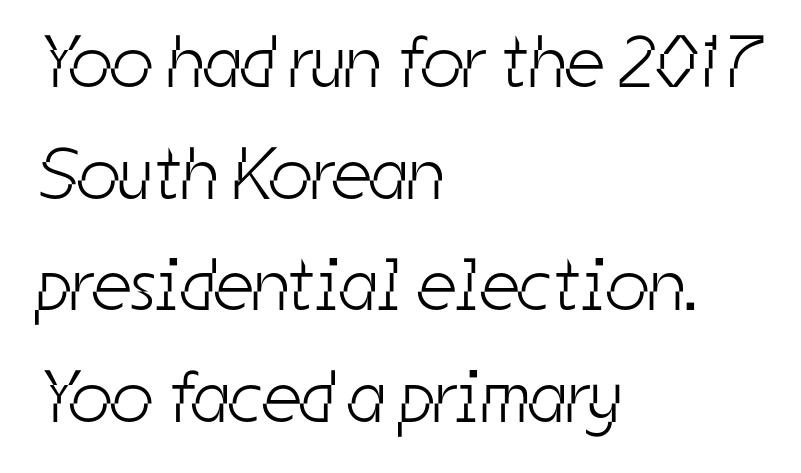
The image shows 74 px light, condensed sans-serif type; set left-aligned, normal line spacing (1.51x), normal letter spacing, not underlined; low stroke contrast and a medium x-height.
